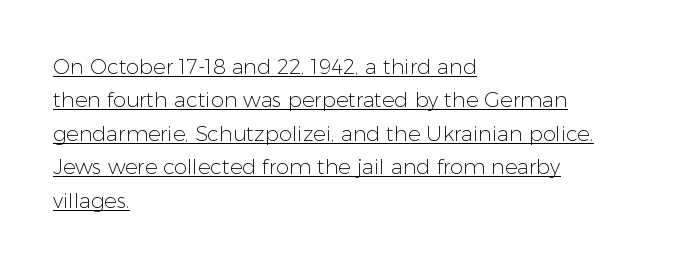
Q: Is the text bold? A: No.
Q: Is the text italic (slanted)? A: No, it is upright.
Q: Is the text underlined? A: Yes.
Q: How is the paragraph aligned? A: Left-aligned.
Q: Is the spacing between letters normal or unusually wide? A: Normal.
Q: Is the spacing between lines tight, normal or loose? A: Normal.
